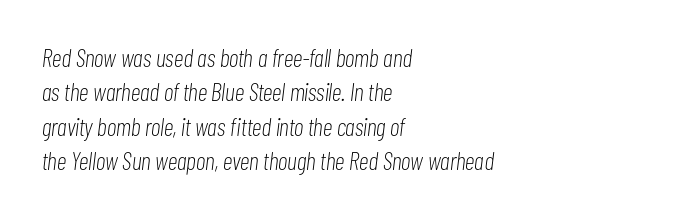
Q: Is the text bold? A: No.
Q: Is the text italic (slanted)? A: Yes, it leans right by about 7 degrees.
Q: Is the text underlined? A: No.
Q: How is the paragraph aligned? A: Left-aligned.
Q: Is the spacing between letters normal or unusually wide? A: Normal.
Q: Is the spacing between lines tight, normal or loose? A: Normal.
